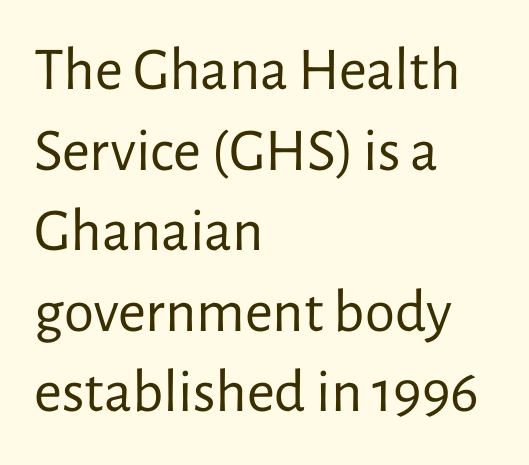
Looks like regular typesetting: each glyph gets only the width it needs. Caption: standard tracking, unaltered. Line spacing here is normal. Caption: multi-line text, flush left, ragged right. The face looks like a standard text weight, possibly lighter. Examine the stroke ends and you'll find no serifs.
